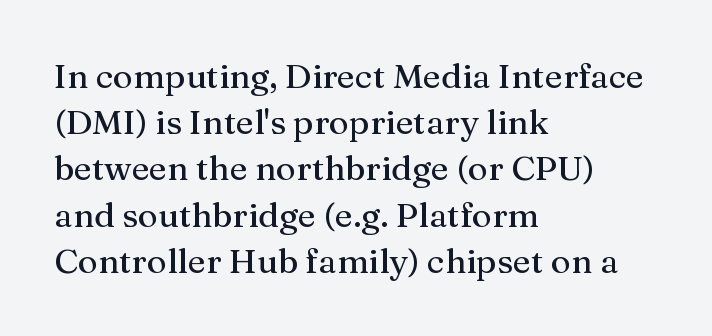
The image shows 34 px serif type, upright; set left-aligned, normal line spacing (1.36x), normal letter spacing, not underlined; medium stroke contrast and a medium x-height.
